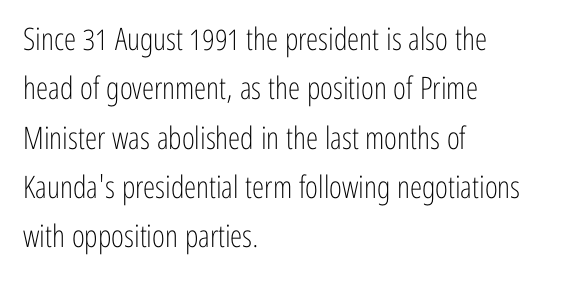
{"serif": "no", "italic": "no", "bold": "no", "weight": "light", "width": "condensed", "stroke_contrast": "low", "x_height": "medium", "monospaced": "no", "underline": "no", "align": "left", "line_spacing": "normal", "line_spacing_ratio": 1.59, "letter_spacing": "normal", "letter_spacing_em": 0.0, "glyph_px": 31}
